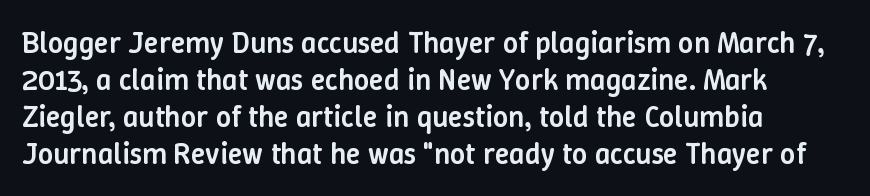
{"italic": "no", "bold": "semi", "weight": "semibold", "width": "normal", "stroke_contrast": "low", "x_height": "medium", "monospaced": "no", "underline": "no", "align": "left", "line_spacing_ratio": 1.23, "letter_spacing": "normal", "letter_spacing_em": 0.0, "glyph_px": 30}
